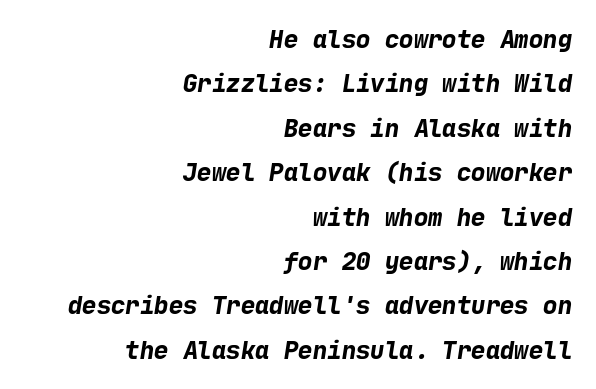
Lines of text with bare space underneath. Line endings align vertically; line beginnings do not. Strokes here are thick enough to call this a true bold. Observe the ordinary spacing: letters are neighbours, not strangers.
